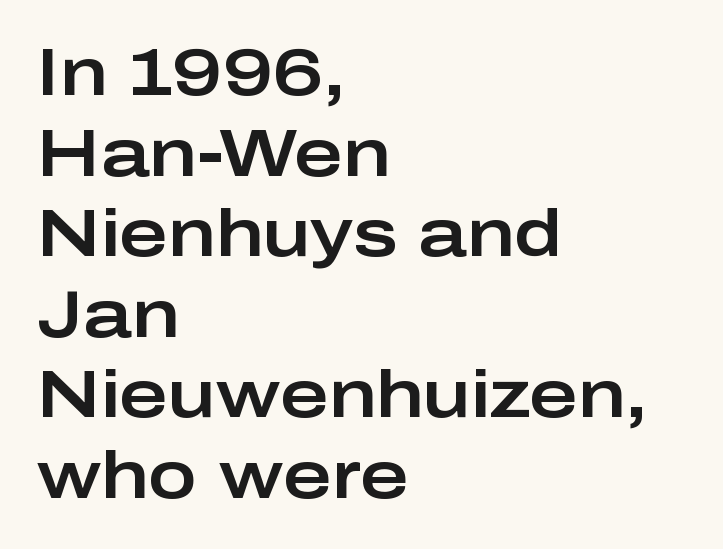
Q: Is the text italic (slanted)? A: No, it is upright.
Q: Is the typeface a serif or a sans-serif typeface? A: Sans-serif.
Q: Is the text underlined? A: No.
Q: How is the paragraph aligned? A: Left-aligned.
Q: Is the spacing between letters normal or unusually wide? A: Normal.
Q: Width (condensed, normal, or wide)? A: Wide.
Q: Stroke contrast? A: Low.
Q: x-height? A: Medium.
Q: Monospaced? A: No.
